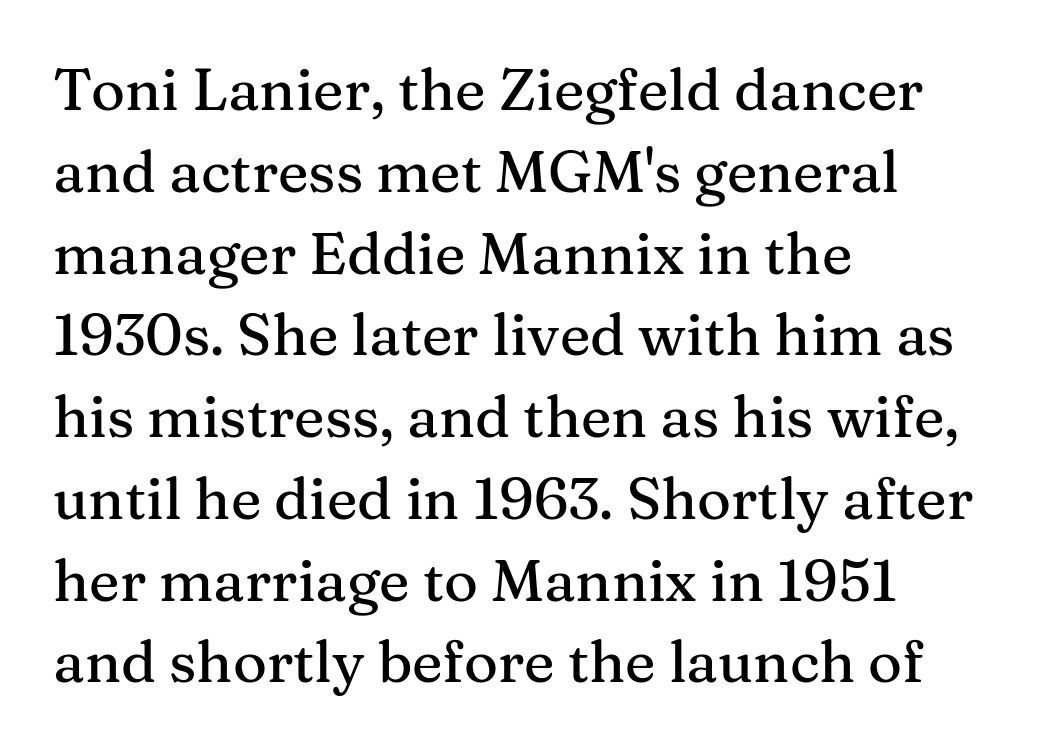
Q: Is the text italic (slanted)? A: No, it is upright.
Q: Is the typeface a serif or a sans-serif typeface? A: Serif.
Q: Is the text underlined? A: No.
Q: How is the paragraph aligned? A: Left-aligned.
Q: Is the spacing between letters normal or unusually wide? A: Normal.
Q: Is the spacing between lines tight, normal or loose? A: Normal.
Q: Width (condensed, normal, or wide)? A: Normal.
Q: Stroke contrast? A: Medium.
Q: x-height? A: Medium.
Q: Monospaced? A: No.
